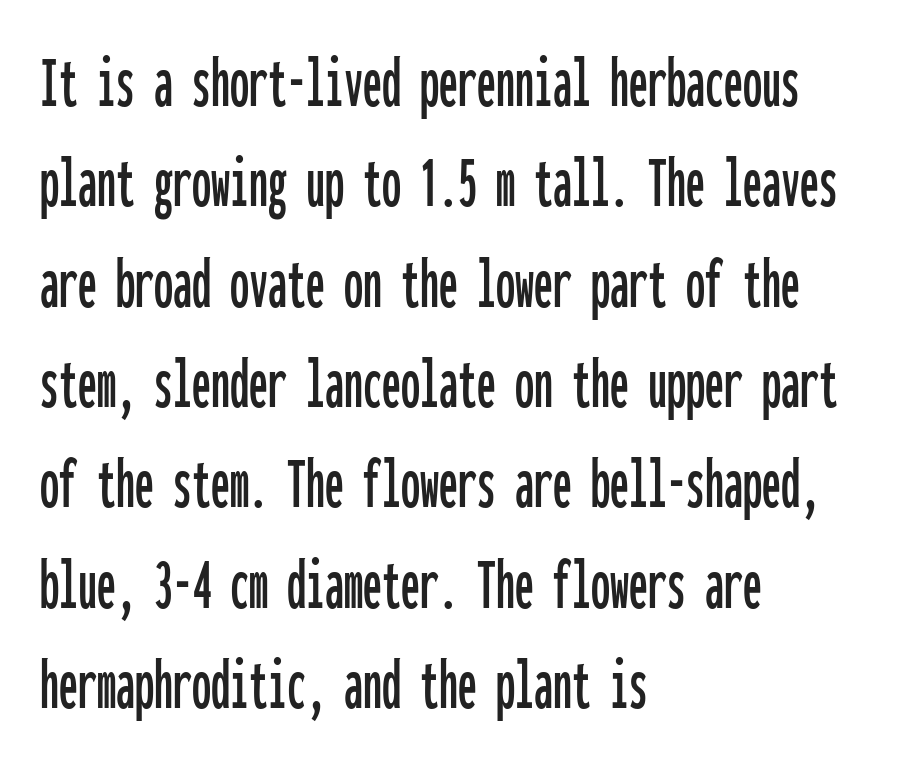
{"serif": "no", "italic": "no", "width": "condensed", "stroke_contrast": "low", "x_height": "medium", "monospaced": "yes", "underline": "no", "align": "left", "line_spacing": "normal", "line_spacing_ratio": 1.32, "letter_spacing": "normal", "letter_spacing_em": 0.0, "glyph_px": 76}
